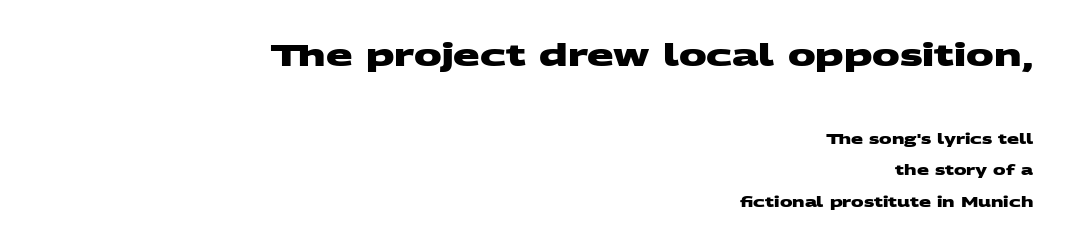
Q: Is the text bold? A: Yes.
Q: Is the typeface a serif or a sans-serif typeface? A: Sans-serif.
Q: Is the text underlined? A: No.
Q: How is the paragraph aligned? A: Right-aligned.
Q: Is the spacing between letters normal or unusually wide? A: Normal.
Q: Is the spacing between lines tight, normal or loose? A: Loose.
Q: Which block of text is set in a larger size, the first (top) or the second (bottom)? A: The first (top) one.
Q: Width (condensed, normal, or wide)? A: Wide.
Q: Stroke contrast? A: Medium.
Q: x-height? A: Large.
Q: Monospaced? A: No.
